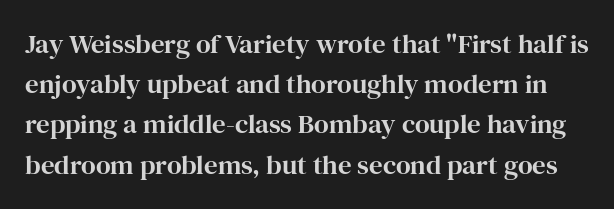
{"italic": "no", "underline": "no", "line_spacing": "normal", "line_spacing_ratio": 1.49, "letter_spacing": "normal", "letter_spacing_em": 0.0, "glyph_px": 27}
